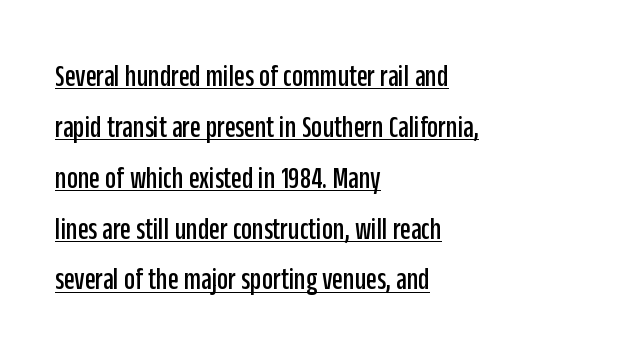
The face used here is proportionally spaced, like ordinary book or web type. Leading: standard. The type family on display is of the sans-serif kind. Notice how the stems are strictly vertical — no italics here.
